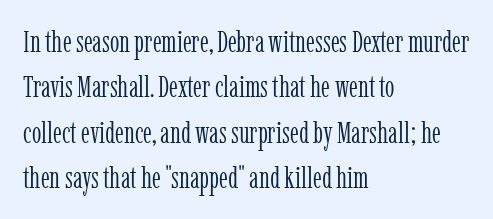
The image shows 30 px light, condensed serif type, upright; set left-aligned, normal line spacing (1.51x), normal letter spacing, not underlined; low stroke contrast and a medium x-height.
